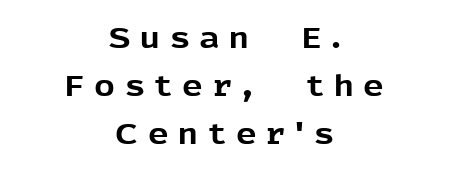
Typesetter's note: full bold, strokes at maximum text heaviness. In terms of letterspacing, this is a distinctly airy, spread setting. Reading down the block, each line starts at a different indent, mirrored at its end. A clean baseline with only descenders dipping below it. The face used here is proportionally spaced, like ordinary book or web type.
